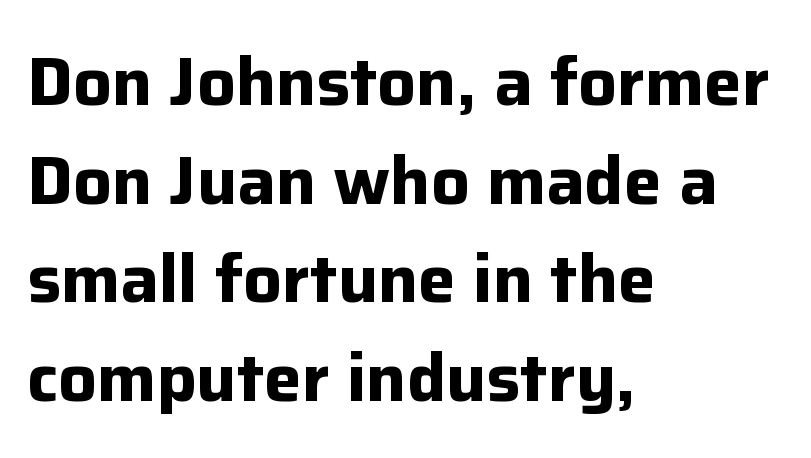
Typographically, this falls in the sans-serif category. Each row of text sits above clean, open space. These lines were composed using upright roman letters. The face used here has the dense, thick strokes of a bold.
